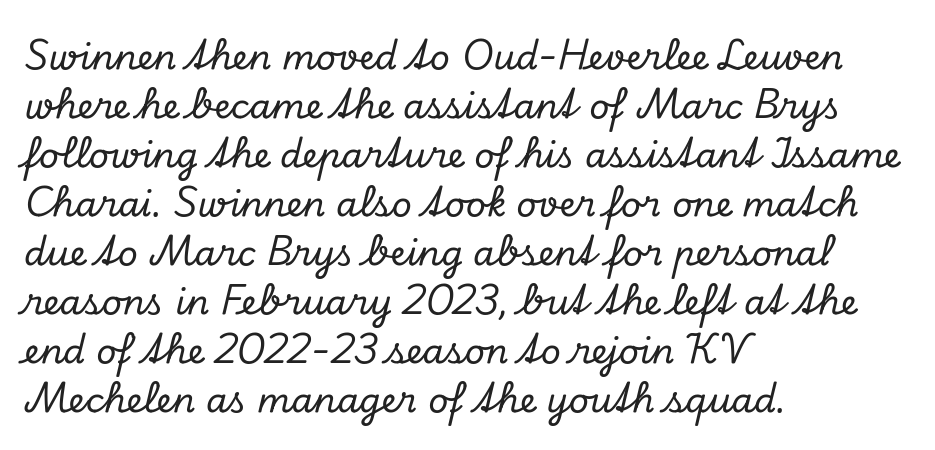
The image shows 35 px serif type, italic (leaning right); set left-aligned, normal line spacing (1.4x), normal letter spacing, not underlined; low stroke contrast and a small x-height.
